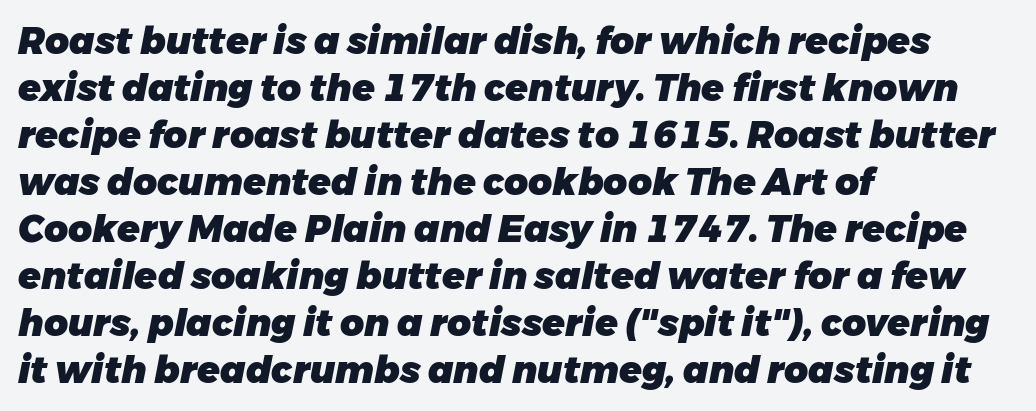
Q: Is the text bold? A: Yes.
Q: Is the text italic (slanted)? A: Yes, it leans right by about 11 degrees.
Q: Is the text underlined? A: No.
Q: How is the paragraph aligned? A: Left-aligned.
Q: Is the spacing between letters normal or unusually wide? A: Normal.
Q: Is the spacing between lines tight, normal or loose? A: Normal.
Q: Width (condensed, normal, or wide)? A: Normal.
Q: Stroke contrast? A: Low.
Q: x-height? A: Medium.
Q: Monospaced? A: No.
